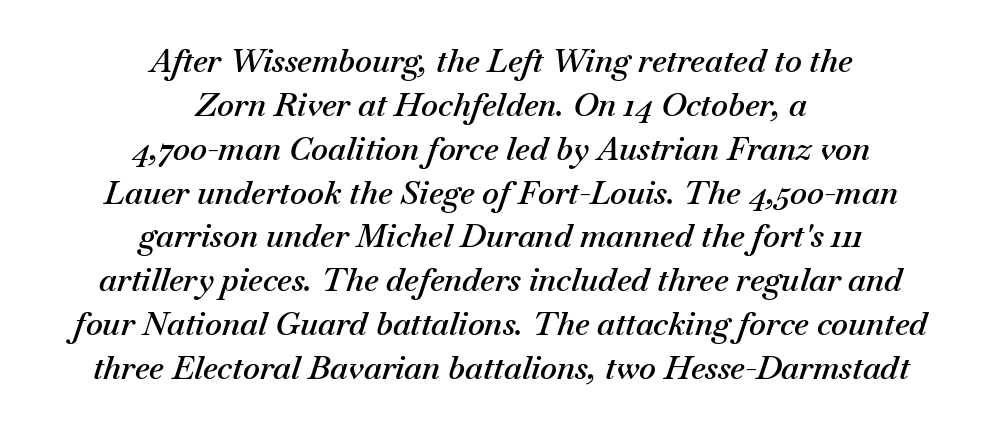
The passage shown is semibold, sitting just below true bold. The passage shown leans; its letterforms are oblique. Bare-footed words on every line. Horizontal alignment here is central, giving a formal, balanced look. Here the designer chose a conventional face with non-uniform glyph widths. This sample keeps an unexceptional amount of space between lines.
